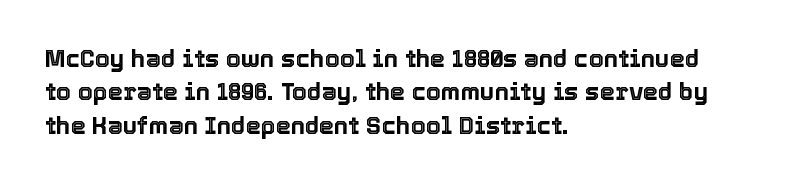
Q: Is the text italic (slanted)? A: No, it is upright.
Q: Is the text underlined? A: No.
Q: How is the paragraph aligned? A: Left-aligned.
Q: Is the spacing between letters normal or unusually wide? A: Normal.
Q: Is the spacing between lines tight, normal or loose? A: Normal.
